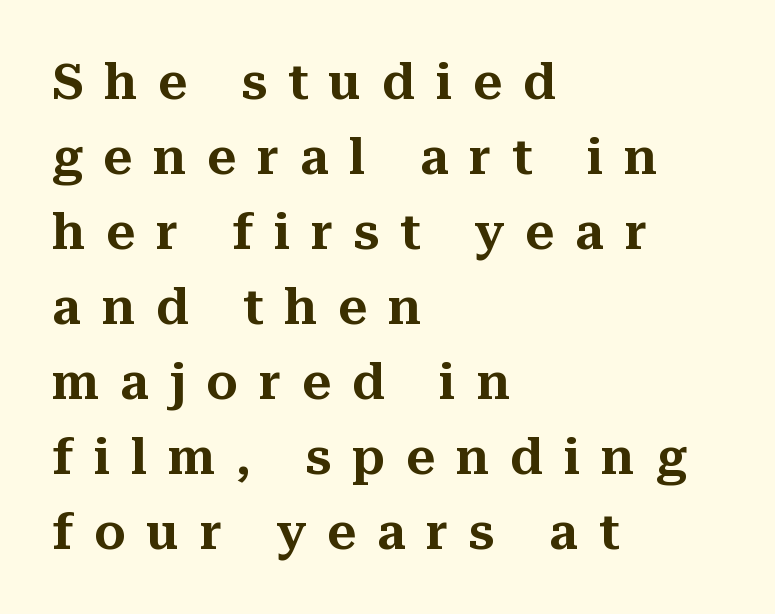
Q: Is the text italic (slanted)? A: No, it is upright.
Q: Is the typeface a serif or a sans-serif typeface? A: Serif.
Q: Is the text underlined? A: No.
Q: How is the paragraph aligned? A: Left-aligned.
Q: Is the spacing between letters normal or unusually wide? A: Unusually wide.
Q: Is the spacing between lines tight, normal or loose? A: Normal.
Q: Width (condensed, normal, or wide)? A: Normal.
Q: Stroke contrast? A: Medium.
Q: x-height? A: Medium.
Q: Monospaced? A: No.
